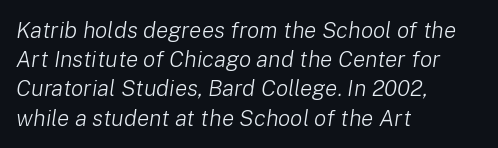
{"italic": "yes", "lean": "right", "slant_degrees": 8, "bold": "no", "underline": "no", "align": "left", "line_spacing": "normal", "line_spacing_ratio": 1.27, "letter_spacing": "normal", "letter_spacing_em": 0.0, "glyph_px": 23}
